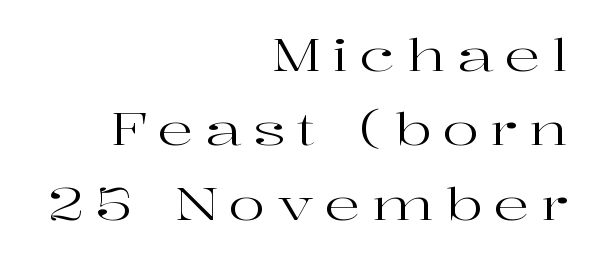
The face used here is seriffed, in the tradition of book romans. Alignment: flush right. Quick note: underline off. Weight class: somewhere from thin through regular. Looks like regular typesetting: each glyph gets only the width it needs.
